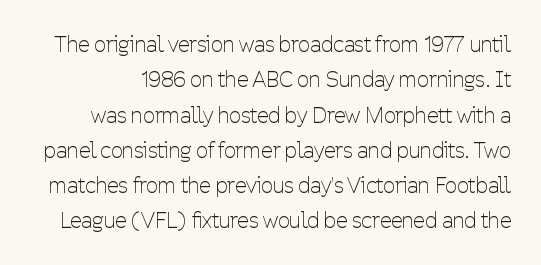
The image shows 21 px text type, upright; set normal line spacing (1.68x), normal letter spacing, not underlined.
